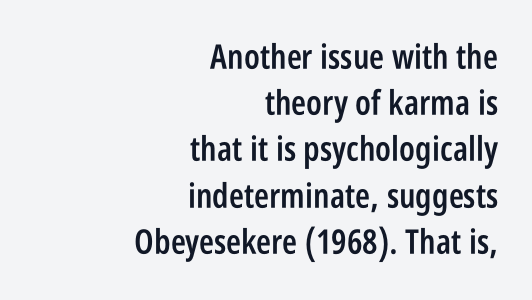
Italic: no, the glyphs are upright roman. Note the varied advance widths — an 'i' is clearly narrower than an 'm'. Between one letter and the next there's only the usual sliver of space. Clear beneath every line of the passage. Baseline-to-baseline distance is the conventional proportion of letter height.
